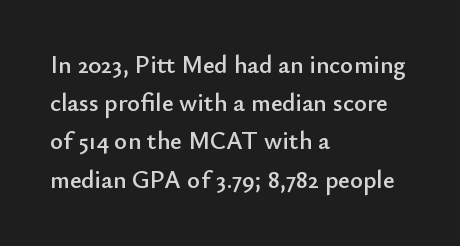
Descenders hang freely into open space. Teacher's note: observe the even left margin — that is flush-left alignment. The vertical gap from one line to the next is medium. If you drew a line through each stem, it would be perfectly vertical. The letters sit at their default tracking, neither squeezed nor spread.
